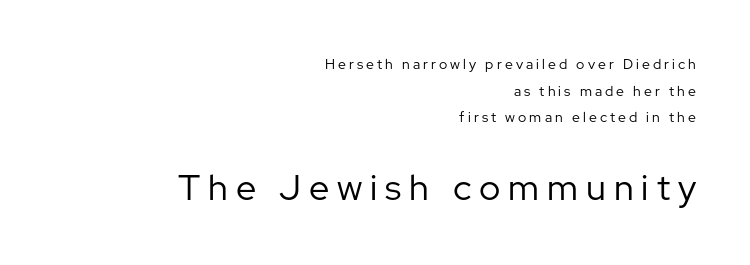
{"serif": "no", "italic": "no", "bold": "no", "weight": "regular", "width": "normal", "stroke_contrast": "low", "x_height": "medium", "monospaced": "no", "underline": "no", "align": "right", "line_spacing": "loose", "line_spacing_ratio": 1.9, "letter_spacing": "wide", "letter_spacing_em": 0.22, "larger_block": "second", "size_ratio": 2.57, "glyph_px": 36}
